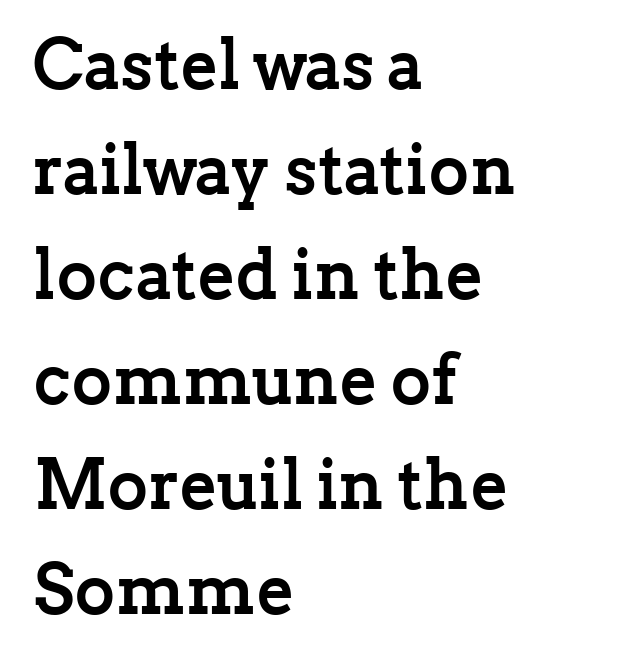
The image shows 70 px semibold serif type, upright; set left-aligned, normal line spacing (1.5x), normal letter spacing, not underlined; low stroke contrast and a medium x-height.
